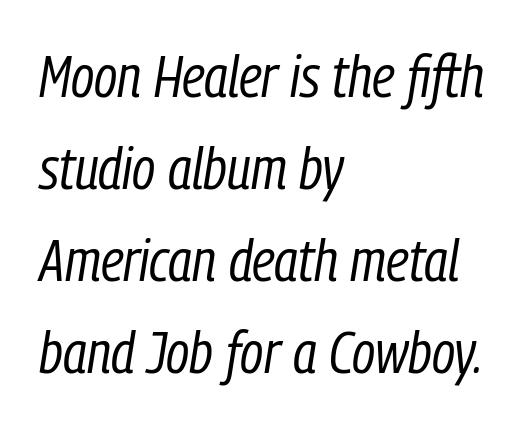
Q: Is the text bold? A: No.
Q: Is the text italic (slanted)? A: Yes, it leans right by about 9 degrees.
Q: Is the text underlined? A: No.
Q: How is the paragraph aligned? A: Left-aligned.
Q: Is the spacing between letters normal or unusually wide? A: Normal.
Q: Is the spacing between lines tight, normal or loose? A: Normal.
Q: Width (condensed, normal, or wide)? A: Condensed.
Q: Stroke contrast? A: Low.
Q: x-height? A: Medium.
Q: Monospaced? A: No.
